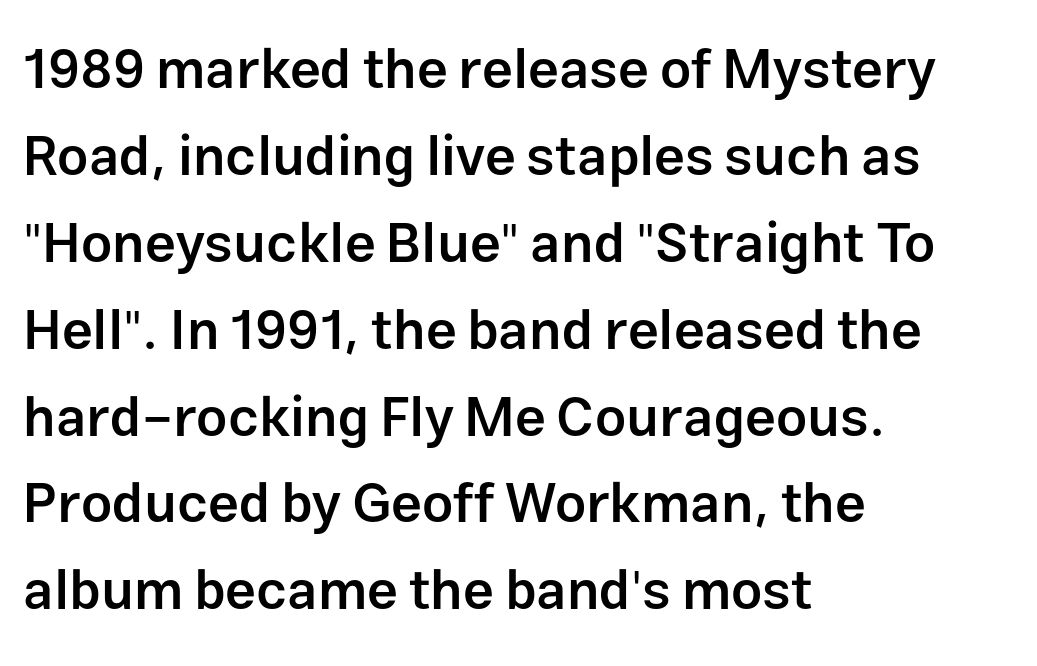
The image shows 55 px semibold sans-serif type, upright; set left-aligned, normal line spacing (1.58x), normal letter spacing, not underlined; low stroke contrast and a medium x-height.
